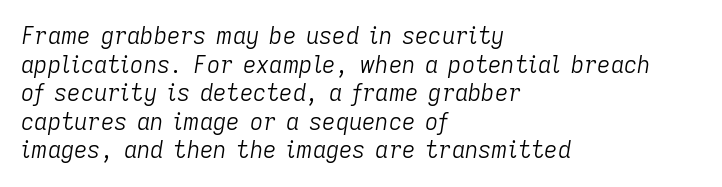
The text block is weighted toward the left margin, trailing off unevenly rightward. The text carries the slant typical of an italic or oblique font. What stands out about the letter spacing? Nothing — it is the standard amount. Is this a heavy cut? Hardly; it is regular or lighter.
